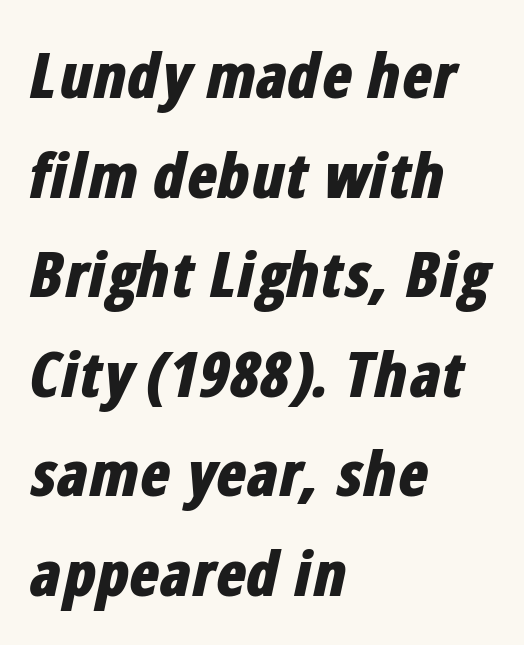
The image shows 63 px bold, condensed type, italic (leaning right); set left-aligned, normal line spacing (1.58x), normal letter spacing, not underlined; low stroke contrast and a medium x-height.
